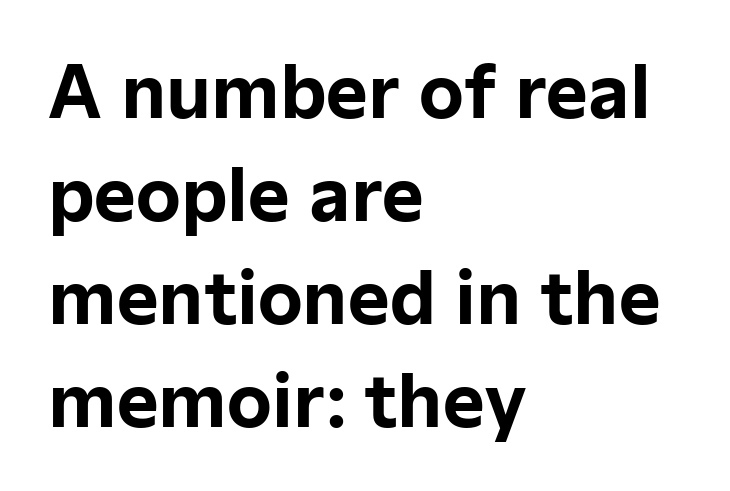
The face used here is proportionally spaced, like ordinary book or web type. The letterforms sit shoulder to shoulder at normal distance. The paragraph shown leans on its left margin. Designer's note — italics off, roman on. The space between consecutive lines is moderate. What weight is shown? A full bold with thick strokes.
